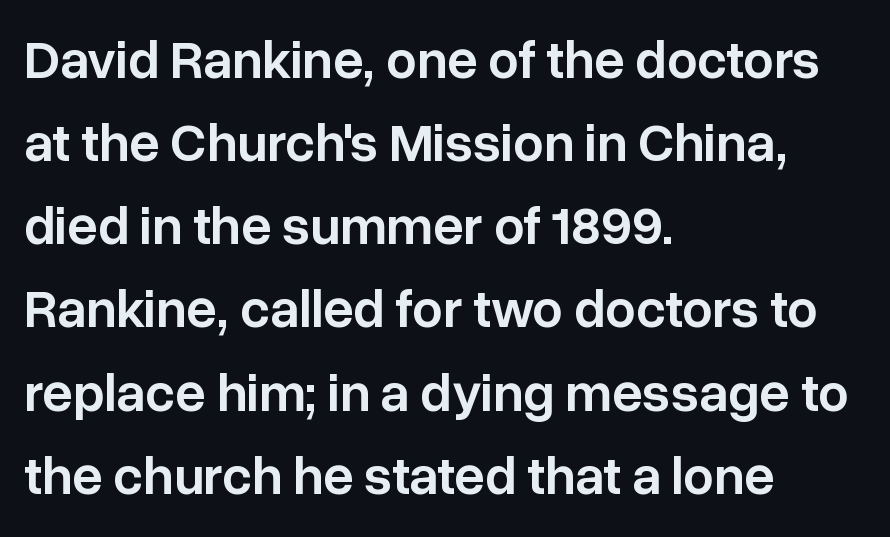
Nope, not italic — everything's standing straight. The space directly below the letters is spotless. The characters look somewhat weighty, a semibold short of true bold. These lines sit exactly where default settings would place them. These lines are rendered in a variable-pitch font.
